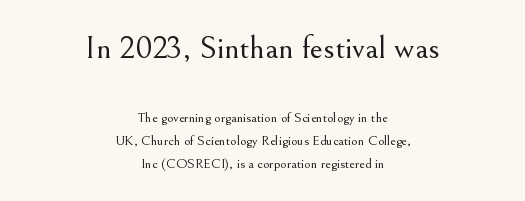
Q: Is the text bold? A: No.
Q: Is the text italic (slanted)? A: No, it is upright.
Q: Is the typeface a serif or a sans-serif typeface? A: Serif.
Q: Is the text underlined? A: No.
Q: How is the paragraph aligned? A: Centered.
Q: Is the spacing between letters normal or unusually wide? A: Normal.
Q: Is the spacing between lines tight, normal or loose? A: Normal.
Q: Which block of text is set in a larger size, the first (top) or the second (bottom)? A: The first (top) one.
Q: Width (condensed, normal, or wide)? A: Normal.
Q: Stroke contrast? A: Medium.
Q: x-height? A: Small.
Q: Monospaced? A: No.
